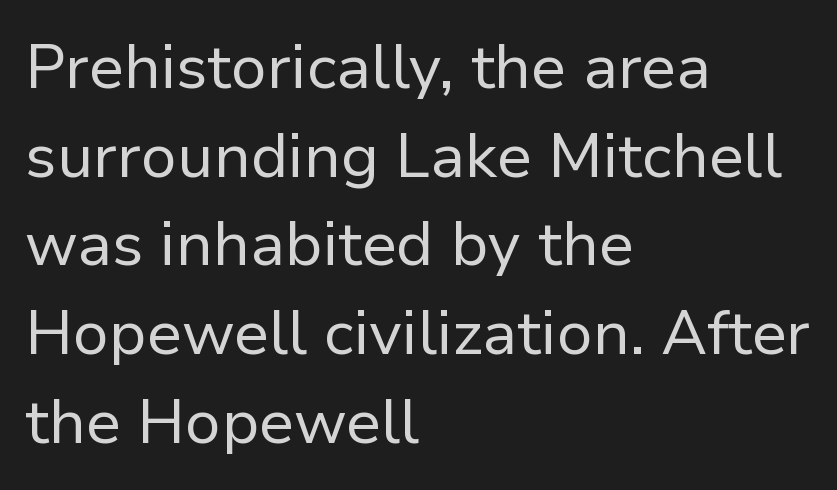
Q: Is the text bold? A: No.
Q: Is the text italic (slanted)? A: No, it is upright.
Q: Is the typeface a serif or a sans-serif typeface? A: Sans-serif.
Q: Is the text underlined? A: No.
Q: How is the paragraph aligned? A: Left-aligned.
Q: Is the spacing between letters normal or unusually wide? A: Normal.
Q: Is the spacing between lines tight, normal or loose? A: Normal.
Q: Width (condensed, normal, or wide)? A: Normal.
Q: Stroke contrast? A: Low.
Q: x-height? A: Medium.
Q: Monospaced? A: No.
